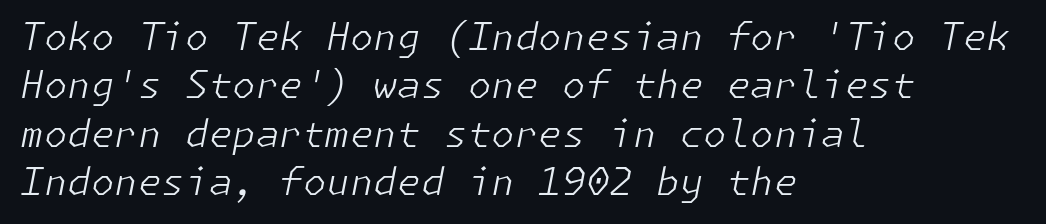
The image shows 38 px light type, italic (leaning right); set left-aligned, normal line spacing (1.27x), normal letter spacing, not underlined; low stroke contrast and a medium x-height.
